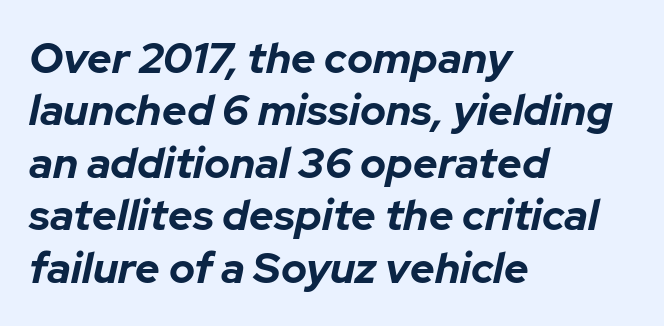
Style check: oblique. Decoration check: the copy has no underline. Heavy-handed strokes throughout: this text is bold. Is this a fixed-width face? No — the glyphs have proportional, varying widths. Glyph-to-glyph distance matches everyday printed text. Caption: multi-line text, flush left, ragged right.
